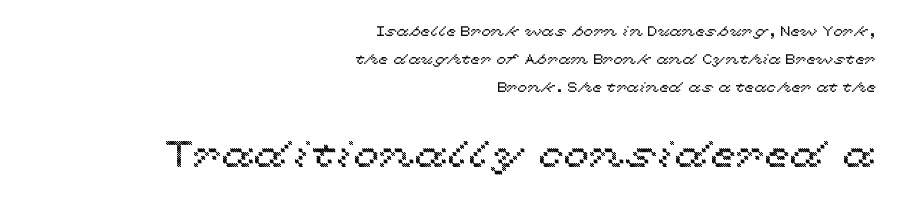
Proportional: the letters do not fall into vertical columns. Caption: standard tracking, unaltered. Where is the straight margin? On the right. The words here are not underlined.
